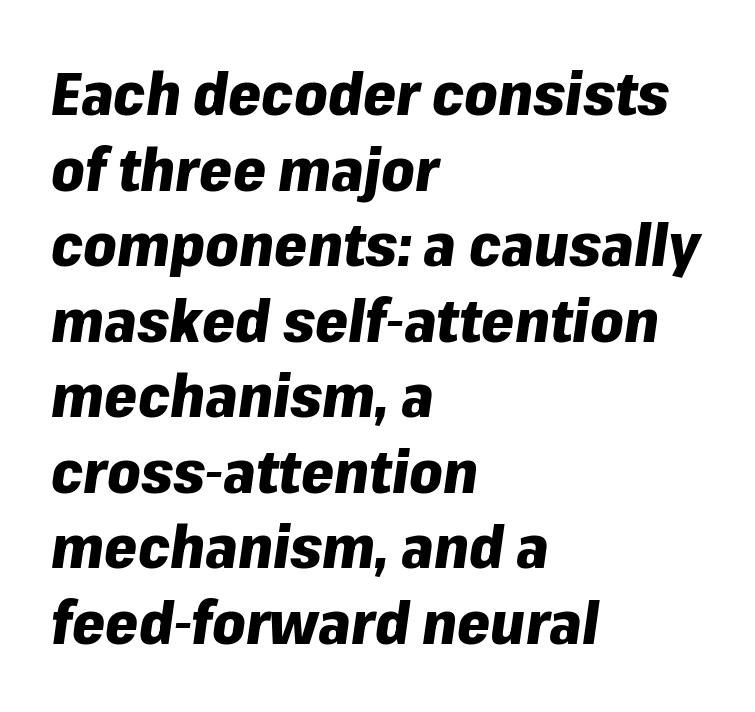
{"italic": "yes", "lean": "right", "slant_degrees": 8, "bold": "yes", "weight": "heavy", "width": "normal", "stroke_contrast": "low", "x_height": "medium", "monospaced": "no", "underline": "no", "align": "left", "line_spacing": "normal", "line_spacing_ratio": 1.28, "letter_spacing": "normal", "letter_spacing_em": 0.0, "glyph_px": 59}
